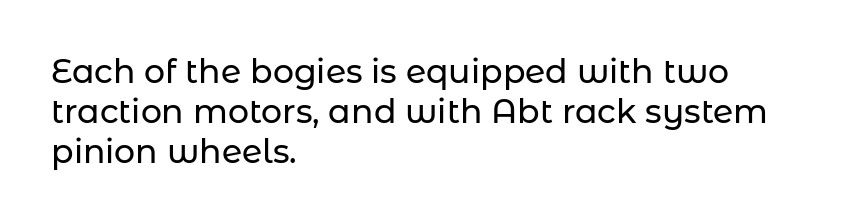
Horizontally, the lines are justified to the leading edge only. Plain, unruled lines of type. Tall strokes in this sample are plumb rather than angled. Is this a fixed-width face? No — the glyphs have proportional, varying widths. The designer went with a sans here, leaving each stem footless. Standard letterfit; no display-style spreading of the glyphs.
